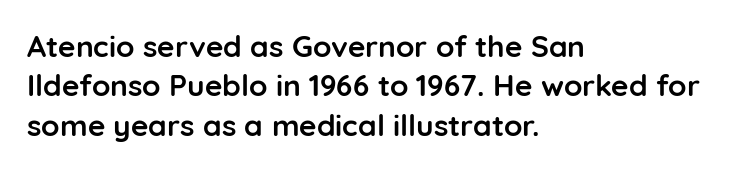
The compositor pushed each line to the left boundary. The specimen reads as upright at a glance. If you measured baseline to baseline, you'd find a middling distance. Proportional: the letters do not fall into vertical columns.
